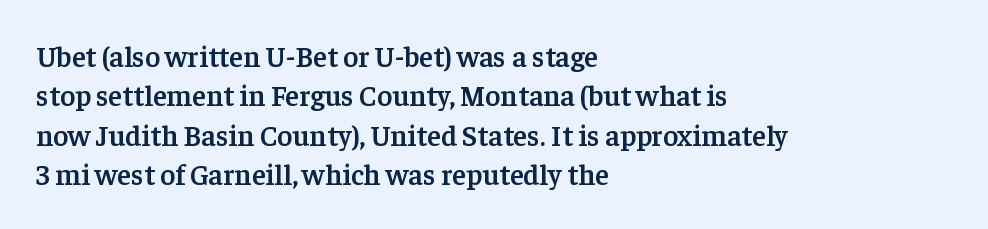
Stroke thickness is moderately raised; the sample reads as semibold. The designer went with a serif here, giving each stem small feet. The strip under each line holds only bare page. The letterforms sit shoulder to shoulder at normal distance.
